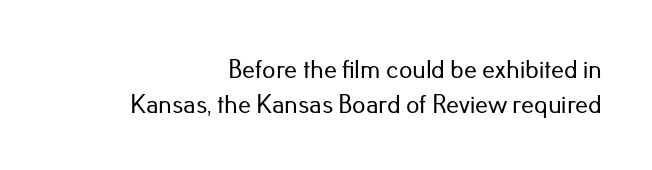
{"italic": "no", "underline": "no", "align": "right", "line_spacing": "normal", "line_spacing_ratio": 1.34, "letter_spacing": "normal", "letter_spacing_em": 0.0, "glyph_px": 26}
